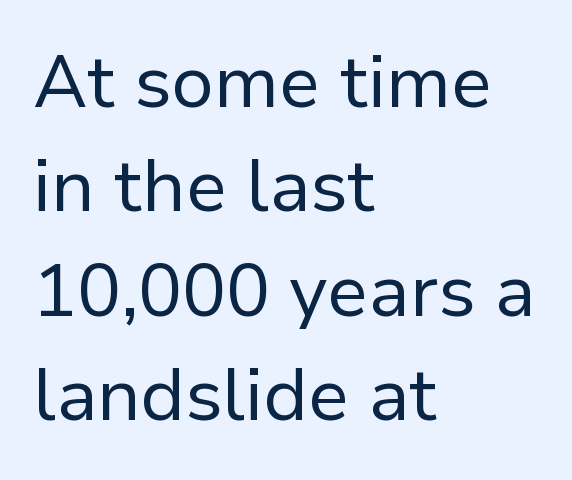
{"serif": "no", "italic": "no", "bold": "no", "weight": "regular", "width": "normal", "stroke_contrast": "low", "x_height": "medium", "monospaced": "no", "underline": "no", "align": "left", "line_spacing": "normal", "line_spacing_ratio": 1.43, "letter_spacing": "normal", "letter_spacing_em": 0.0, "glyph_px": 73}
